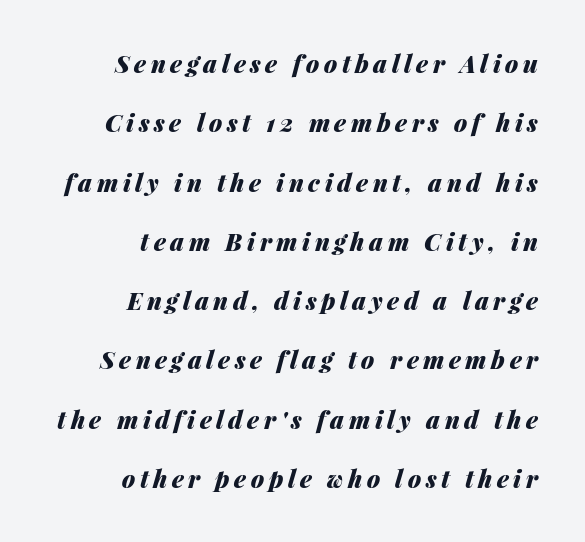
The baseline area is clear. Would a proofreader flag this as italicized? Yes. Bold? Absolutely — the strokes are thick and heavy. The ragged edge is on the left, which tells us the setting is flush right. Summary of vertical rhythm: relaxed, with wide interline spacing.
